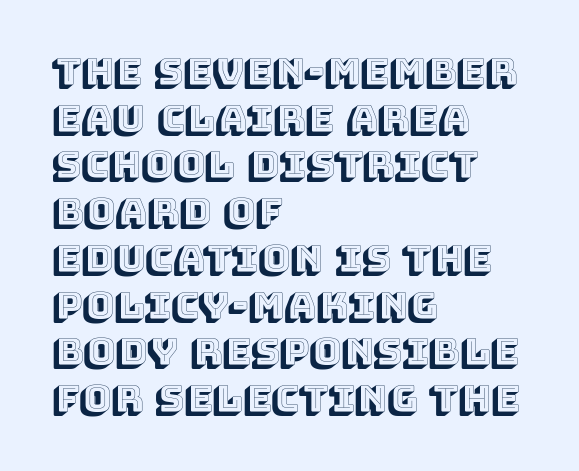
{"italic": "no", "width": "normal", "x_height": "large", "monospaced": "no", "underline": "no", "align": "left", "line_spacing_ratio": 1.23, "letter_spacing": "normal", "letter_spacing_em": 0.0, "glyph_px": 38}
